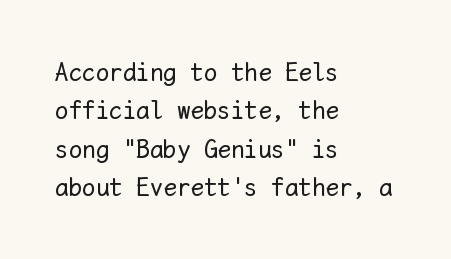
{"italic": "no", "bold": "no", "underline": "no", "align": "left", "line_spacing": "normal", "line_spacing_ratio": 1.42, "letter_spacing": "normal", "letter_spacing_em": 0.0, "glyph_px": 27}
